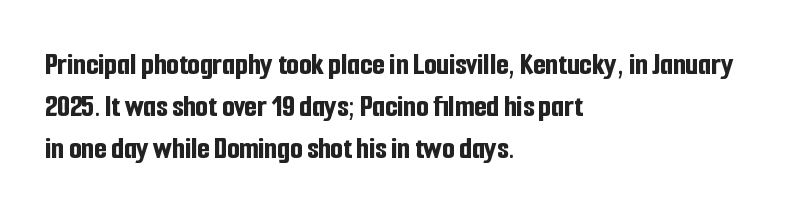
{"serif": "no", "italic": "no", "bold": "yes", "weight": "bold", "width": "condensed", "stroke_contrast": "low", "x_height": "medium", "monospaced": "no", "underline": "no", "align": "left", "line_spacing": "normal", "line_spacing_ratio": 1.32, "letter_spacing": "normal", "letter_spacing_em": 0.0, "glyph_px": 32}
